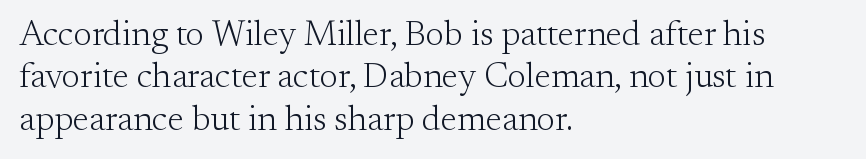
The strokes carry an ordinary text weight at most. When letters stand straight like this, we call the style roman or upright. Has an underline been added? It has not. Every row of glyphs begins at an identical x-position on the left.
